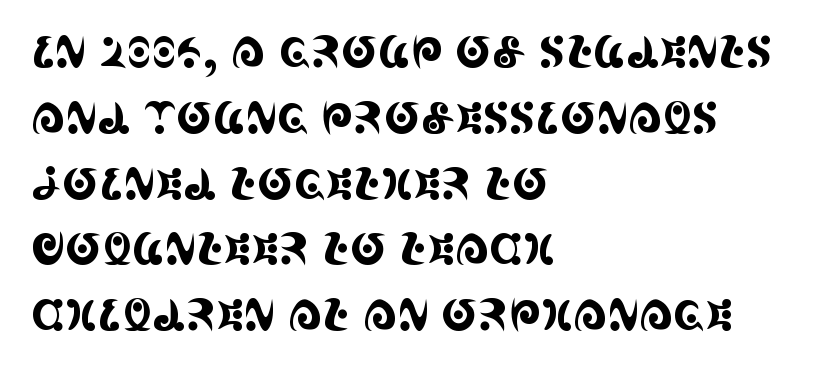
{"serif": "yes", "italic": "no", "width": "condensed", "x_height": "large", "monospaced": "no", "underline": "no", "align": "left", "line_spacing": "normal", "line_spacing_ratio": 1.53, "letter_spacing": "normal", "letter_spacing_em": 0.0, "glyph_px": 43}
